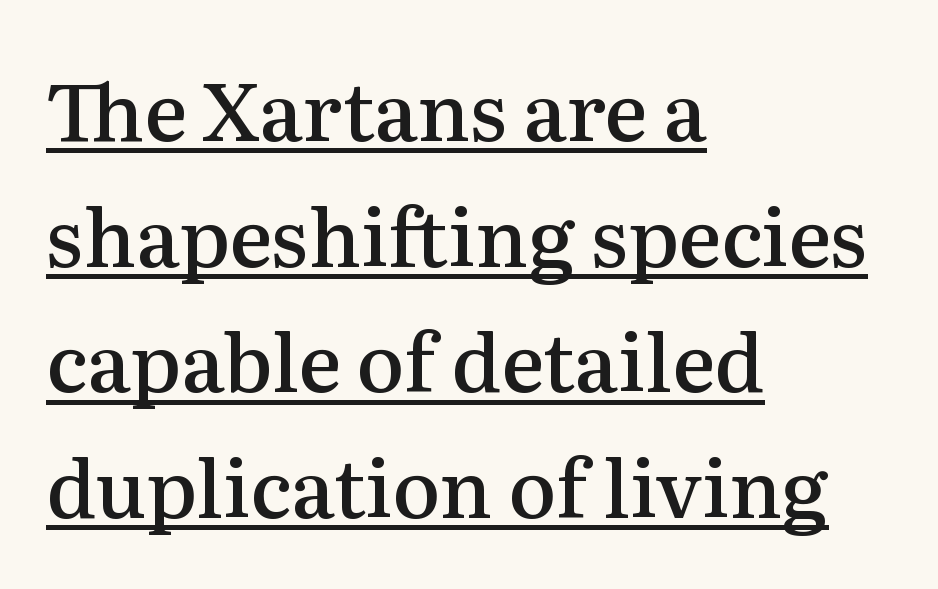
{"serif": "yes", "italic": "no", "bold": "semi", "weight": "semibold", "width": "normal", "stroke_contrast": "medium", "x_height": "medium", "monospaced": "no", "underline": "yes", "align": "left", "line_spacing": "normal", "line_spacing_ratio": 1.57, "letter_spacing": "normal", "letter_spacing_em": 0.0, "glyph_px": 80}
